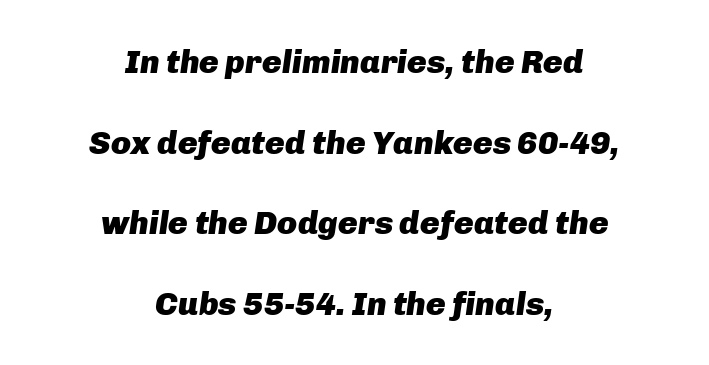
The image shows 33 px heavy type, italic (leaning right); set centered, loose line spacing (2.44x), normal letter spacing, not underlined; low stroke contrast and a medium x-height.
